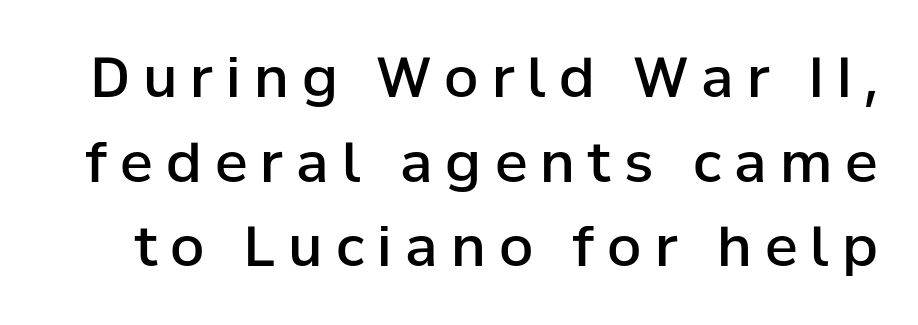
The image shows 55 px semibold sans-serif type, upright; set normal line spacing (1.54x), unusually wide letter spacing (+0.24 em), not underlined; low stroke contrast and a medium x-height.
